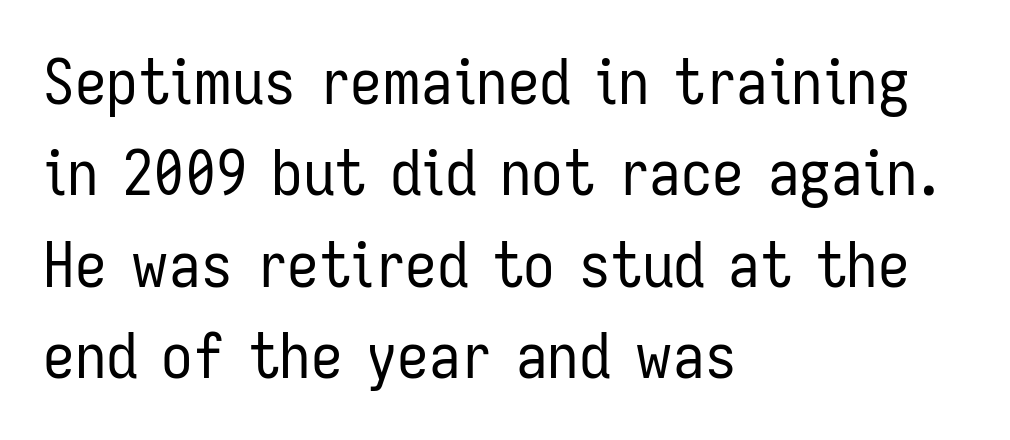
The line texture is even and compact thanks to regular tracking. The weight would be labelled regular, book, light, or lighter still. Is this a fixed-width face? No — the glyphs have proportional, varying widths. Nothing sits at the stroke ends, so this counts as sans-serif.
